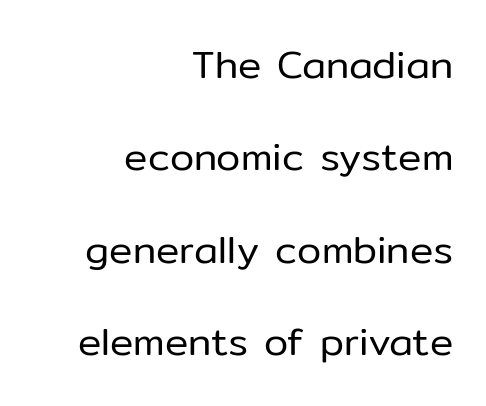
Q: Is the text bold? A: No.
Q: Is the text italic (slanted)? A: No, it is upright.
Q: Is the typeface a serif or a sans-serif typeface? A: Sans-serif.
Q: Is the text underlined? A: No.
Q: How is the paragraph aligned? A: Right-aligned.
Q: Is the spacing between letters normal or unusually wide? A: Normal.
Q: Is the spacing between lines tight, normal or loose? A: Loose.
Q: Width (condensed, normal, or wide)? A: Normal.
Q: Stroke contrast? A: Low.
Q: x-height? A: Medium.
Q: Monospaced? A: No.
